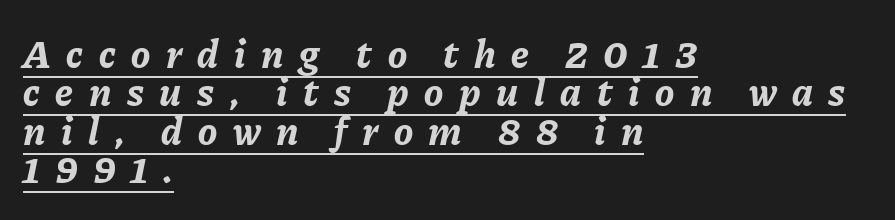
The image shows 40 px bold type, italic (leaning right); set left-aligned, tight line spacing (0.96x), unusually wide letter spacing (+0.39 em), underlined; low stroke contrast and a medium x-height.
